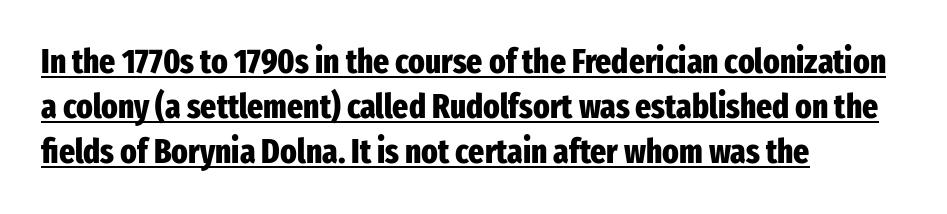
Q: Is the text bold? A: Yes.
Q: Is the text italic (slanted)? A: No, it is upright.
Q: Is the typeface a serif or a sans-serif typeface? A: Sans-serif.
Q: Is the text underlined? A: Yes.
Q: How is the paragraph aligned? A: Left-aligned.
Q: Is the spacing between letters normal or unusually wide? A: Normal.
Q: Is the spacing between lines tight, normal or loose? A: Normal.
Q: Width (condensed, normal, or wide)? A: Condensed.
Q: Stroke contrast? A: Low.
Q: x-height? A: Medium.
Q: Monospaced? A: No.
